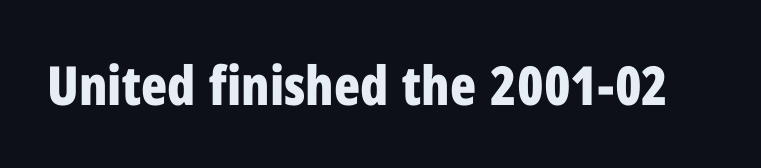
The image shows 54 px bold, condensed sans-serif type, upright; set normal letter spacing, not underlined; low stroke contrast and a medium x-height.
